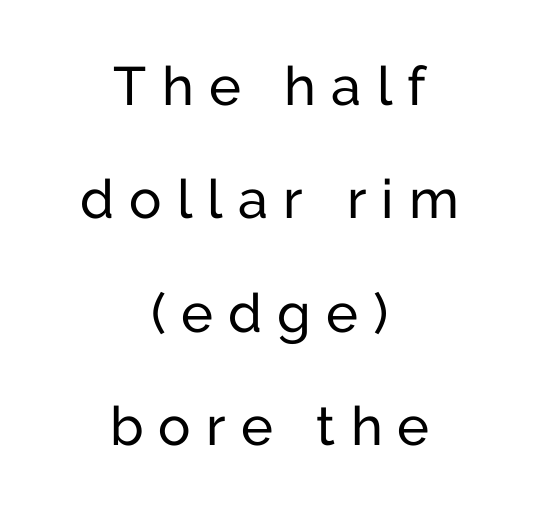
Q: Is the text italic (slanted)? A: No, it is upright.
Q: Is the typeface a serif or a sans-serif typeface? A: Sans-serif.
Q: Is the text underlined? A: No.
Q: How is the paragraph aligned? A: Centered.
Q: Is the spacing between letters normal or unusually wide? A: Unusually wide.
Q: Is the spacing between lines tight, normal or loose? A: Loose.
Q: Width (condensed, normal, or wide)? A: Normal.
Q: Stroke contrast? A: Low.
Q: x-height? A: Medium.
Q: Monospaced? A: No.
